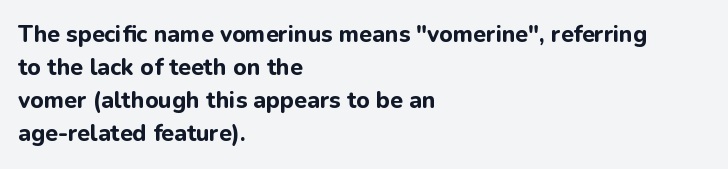
The image shows 23 px bold type, upright; set left-aligned, normal line spacing (1.44x), normal letter spacing, not underlined.
